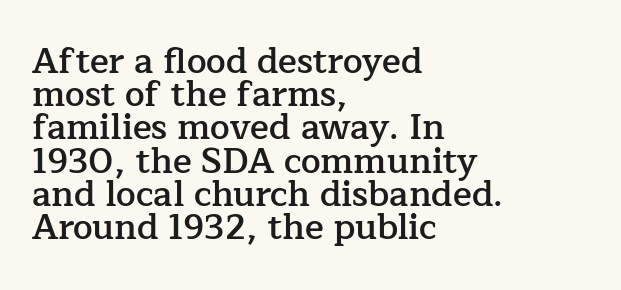
Q: Is the text bold? A: Semi-bold.
Q: Is the text italic (slanted)? A: No, it is upright.
Q: Is the typeface a serif or a sans-serif typeface? A: Serif.
Q: Is the text underlined? A: No.
Q: How is the paragraph aligned? A: Left-aligned.
Q: Is the spacing between letters normal or unusually wide? A: Normal.
Q: Is the spacing between lines tight, normal or loose? A: Tight.
Q: Width (condensed, normal, or wide)? A: Normal.
Q: Stroke contrast? A: Low.
Q: x-height? A: Medium.
Q: Monospaced? A: No.
